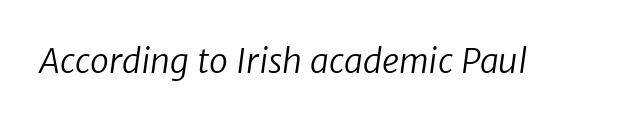
{"serif": "no", "bold": "no", "weight": "regular", "width": "normal", "stroke_contrast": "low", "x_height": "medium", "monospaced": "no", "underline": "no", "letter_spacing": "normal", "letter_spacing_em": 0.0, "glyph_px": 34}
